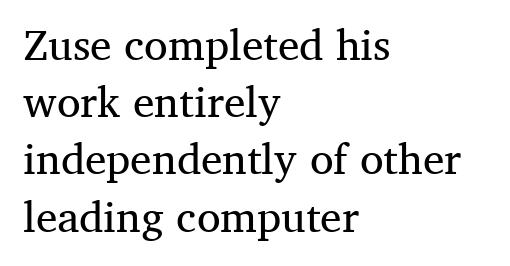
Q: Is the text bold? A: No.
Q: Is the text italic (slanted)? A: No, it is upright.
Q: Is the typeface a serif or a sans-serif typeface? A: Serif.
Q: Is the text underlined? A: No.
Q: How is the paragraph aligned? A: Left-aligned.
Q: Is the spacing between letters normal or unusually wide? A: Normal.
Q: Is the spacing between lines tight, normal or loose? A: Normal.
Q: Width (condensed, normal, or wide)? A: Normal.
Q: Stroke contrast? A: Medium.
Q: x-height? A: Medium.
Q: Monospaced? A: No.
